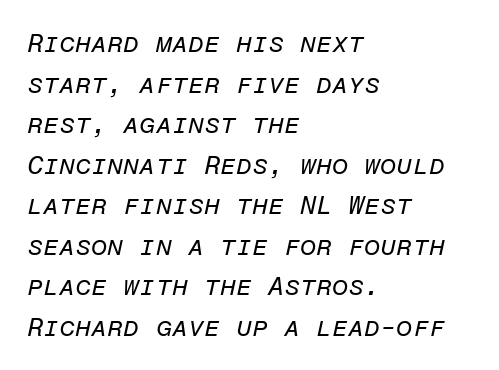
The lines in this sample share a left origin and differ only in where they stop. Just letters on the line, the space beneath them empty. This reads as an unemphasized weight, regular at the heaviest. This block has exactly the height ordinary leading produces.
